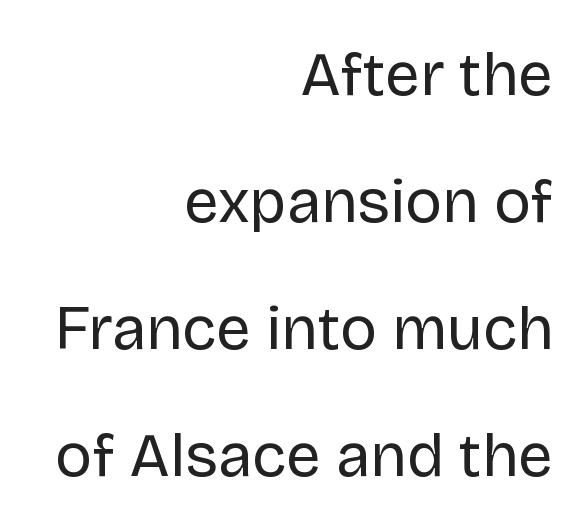
The image shows 62 px regular-weight sans-serif type, upright; set right-aligned, loose line spacing (2.05x), normal letter spacing, not underlined; low stroke contrast and a large x-height.
